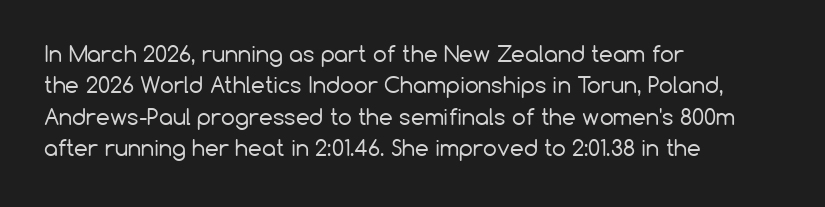
The image shows 22 px text type, upright; set left-aligned, normal line spacing (1.43x), normal letter spacing, not underlined.
